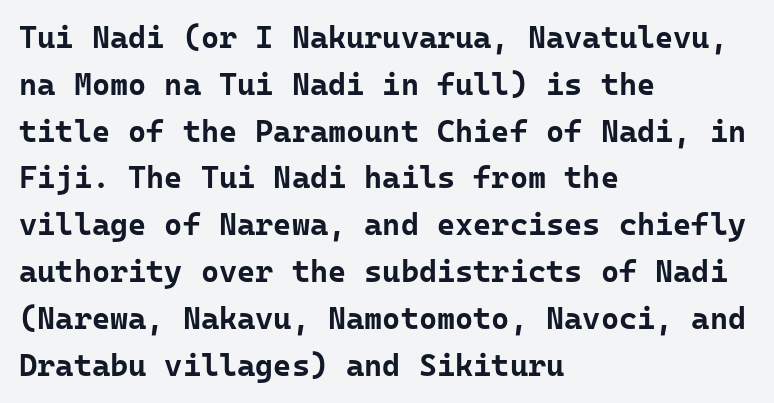
{"serif": "no", "italic": "no", "bold": "yes", "weight": "bold", "width": "normal", "stroke_contrast": "low", "x_height": "medium", "monospaced": "yes", "underline": "no", "align": "left", "line_spacing": "normal", "line_spacing_ratio": 1.51, "letter_spacing": "normal", "letter_spacing_em": 0.0, "glyph_px": 31}
